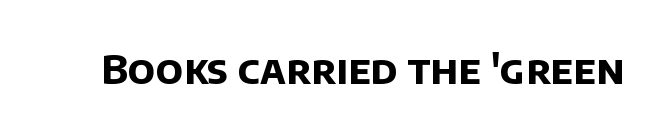
Are there feet on the stems? There aren't — it's a sans. How are the letters spaced? Ordinarily, with no added tracking. Do the characters align in a grid? No, the font is proportional. Honestly, there is no underline to notice here at all.
